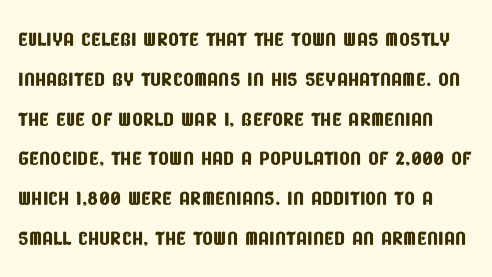
{"serif": "no", "width": "condensed", "stroke_contrast": "low", "x_height": "large", "monospaced": "no", "underline": "no", "line_spacing": "normal", "line_spacing_ratio": 1.42, "letter_spacing": "normal", "letter_spacing_em": 0.0, "glyph_px": 28}
